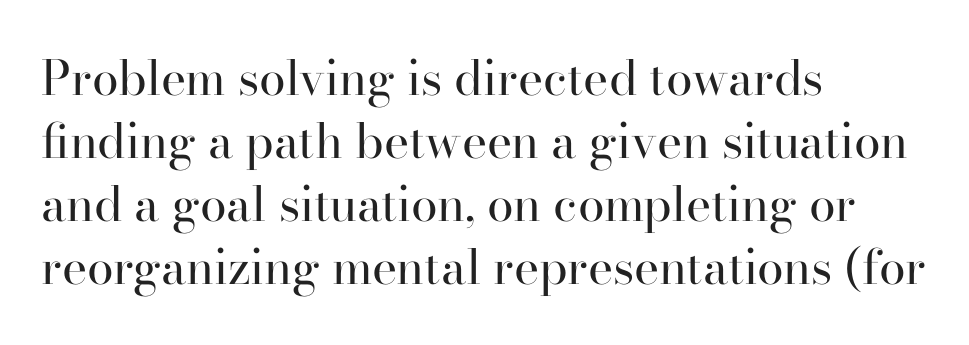
Q: Is the text bold? A: No.
Q: Is the text italic (slanted)? A: No, it is upright.
Q: Is the typeface a serif or a sans-serif typeface? A: Serif.
Q: Is the text underlined? A: No.
Q: How is the paragraph aligned? A: Left-aligned.
Q: Is the spacing between letters normal or unusually wide? A: Normal.
Q: Is the spacing between lines tight, normal or loose? A: Normal.
Q: Width (condensed, normal, or wide)? A: Normal.
Q: Stroke contrast? A: High.
Q: x-height? A: Small.
Q: Monospaced? A: No.
